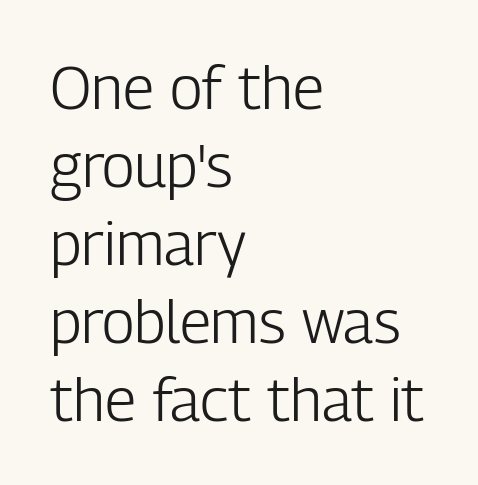
This sample uses plain, unmodified letter spacing. Does the leading feel generous? No, just average. No italicization has been applied; the sample stays upright. The glyphs in this specimen are sans serif. Teacher's note: observe the even left margin — that is flush-left alignment. On a weight scale, this lands at 450 or below.
